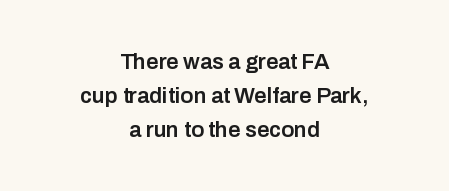
The image shows 22 px text type, upright; set centered, normal line spacing (1.54x), normal letter spacing, not underlined.
